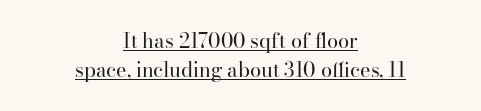
The image shows 20 px text type, upright; set centered, normal line spacing (1.47x), normal letter spacing, underlined.
